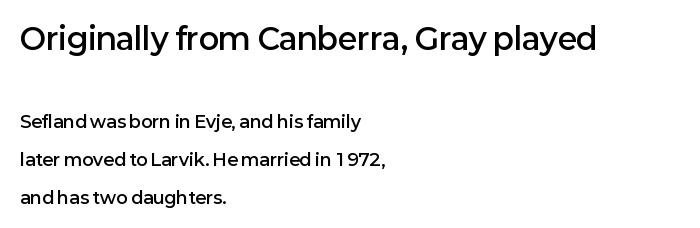
Two sizes are in play, and the larger belongs to the first block. Lines of text with bare space underneath. Ordinary non-slanted type is in use. Typographic density is moderately raised because the face is semibold. Does extra space separate the letters? No, they use regular spacing. Airy leading.
